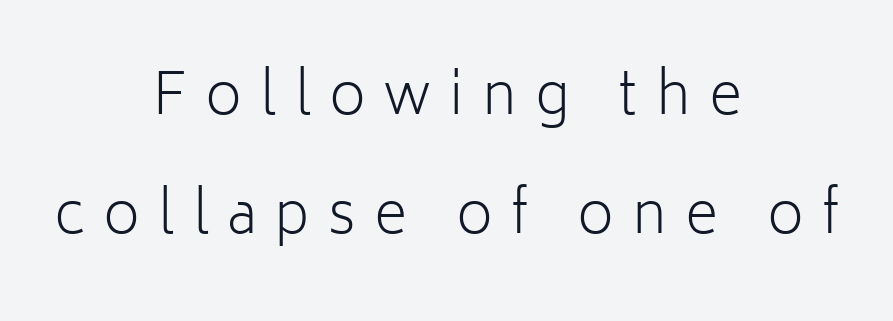
The text block is weighted toward neither margin, spreading evenly from the middle. What's the leading like? Stretched, with rows far apart. The cut favours lightness, reaching ordinary text weight at its darkest. Nope, not italic — everything's standing straight. Is this a fixed-width face? No — the glyphs have proportional, varying widths. Letter spacing: wide.
